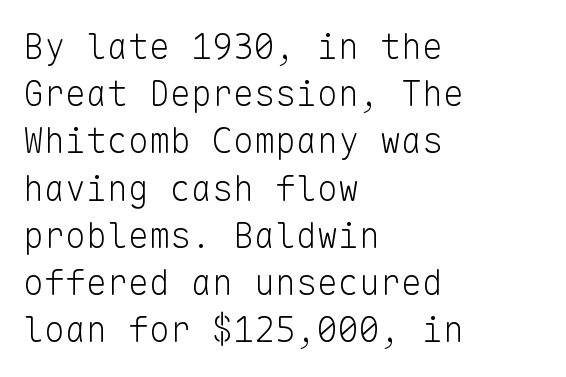
Ascenders rise straight up at ninety degrees. Monospaced: the letters line up in strict vertical columns. These lines sit exactly where default settings would place them. The letters sit at their default tracking, neither squeezed nor spread. Stroke terminals: plain, sans-serif.
